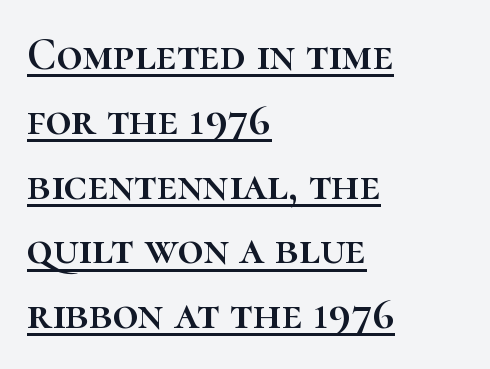
Q: Is the text italic (slanted)? A: No, it is upright.
Q: Is the text underlined? A: Yes.
Q: How is the paragraph aligned? A: Left-aligned.
Q: Is the spacing between letters normal or unusually wide? A: Normal.
Q: Is the spacing between lines tight, normal or loose? A: Normal.
Q: Width (condensed, normal, or wide)? A: Normal.
Q: Stroke contrast? A: High.
Q: x-height? A: Medium.
Q: Monospaced? A: No.
